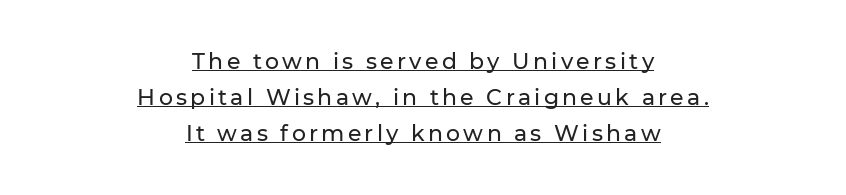
The lines in this sample share a center point and differ in where they start and stop. Tall strokes in this sample are plumb rather than angled. The space between consecutive lines is moderate. These characters rest on top of a visible drawn line.
